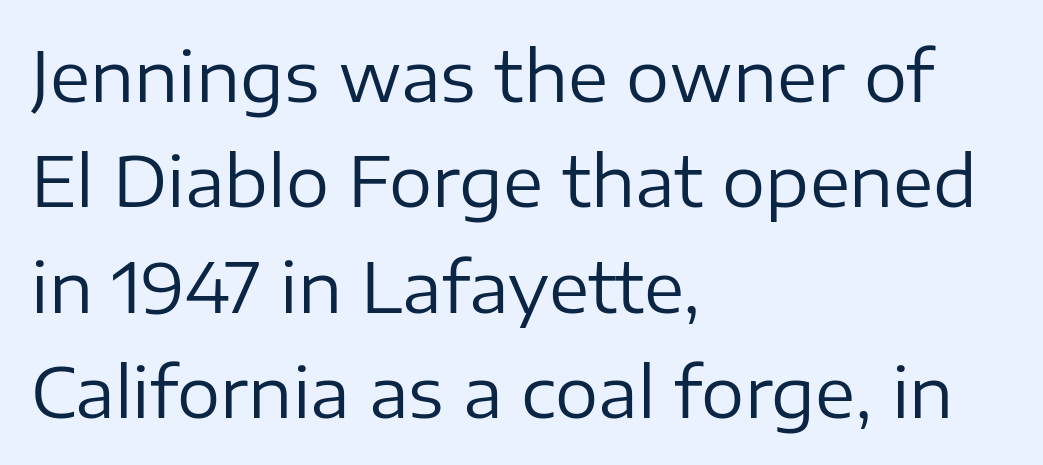
{"serif": "no", "italic": "no", "bold": "no", "weight": "regular", "width": "normal", "stroke_contrast": "low", "x_height": "medium", "monospaced": "no", "underline": "no", "align": "left", "line_spacing": "normal", "line_spacing_ratio": 1.55, "letter_spacing": "normal", "letter_spacing_em": 0.0, "glyph_px": 68}
